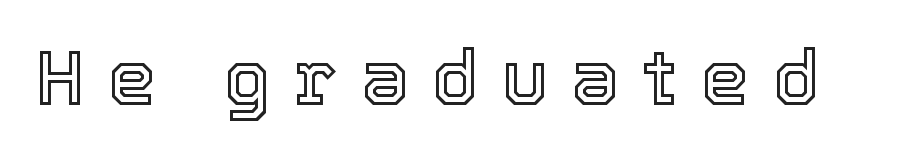
{"italic": "no", "width": "normal", "x_height": "medium", "monospaced": "no", "underline": "no", "letter_spacing": "wide", "letter_spacing_em": 0.3, "glyph_px": 77}
